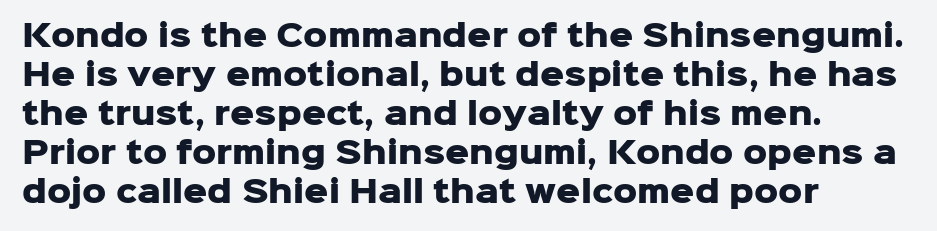
{"serif": "no", "italic": "no", "bold": "yes", "weight": "heavy", "width": "normal", "stroke_contrast": "low", "x_height": "medium", "monospaced": "no", "underline": "no", "align": "left", "line_spacing": "normal", "line_spacing_ratio": 1.3, "letter_spacing": "normal", "letter_spacing_em": 0.0, "glyph_px": 30}
